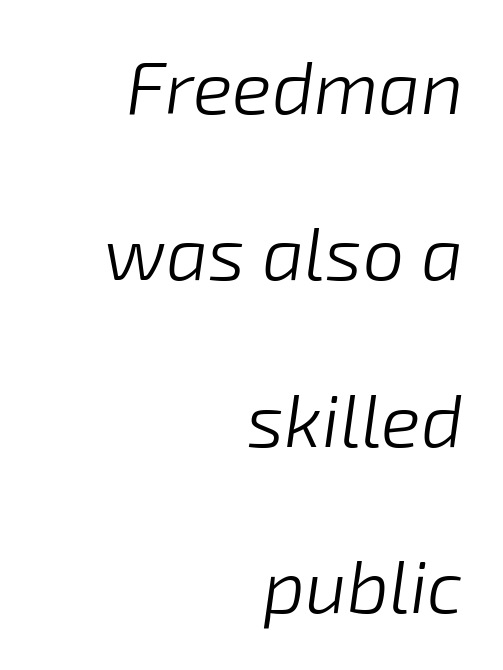
The image shows 74 px light type, italic (leaning right); set right-aligned, loose line spacing (2.25x), normal letter spacing, not underlined; low stroke contrast and a medium x-height.
